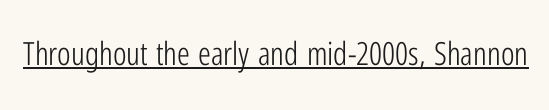
The image shows 32 px light, condensed sans-serif type, upright; set normal letter spacing, underlined; low stroke contrast and a medium x-height.
